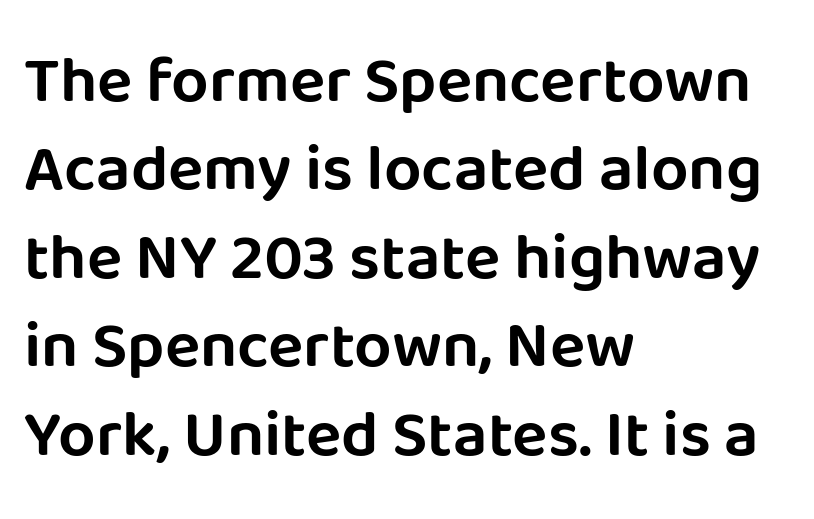
The image shows 66 px sans-serif type, upright; set left-aligned, normal line spacing (1.34x), normal letter spacing, not underlined; low stroke contrast and a large x-height.
